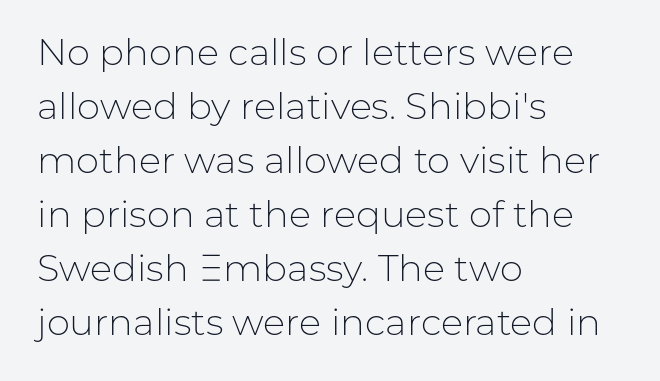
The image shows 37 px light sans-serif type, upright; set left-aligned, normal line spacing (1.46x), normal letter spacing, not underlined; low stroke contrast and a medium x-height.
